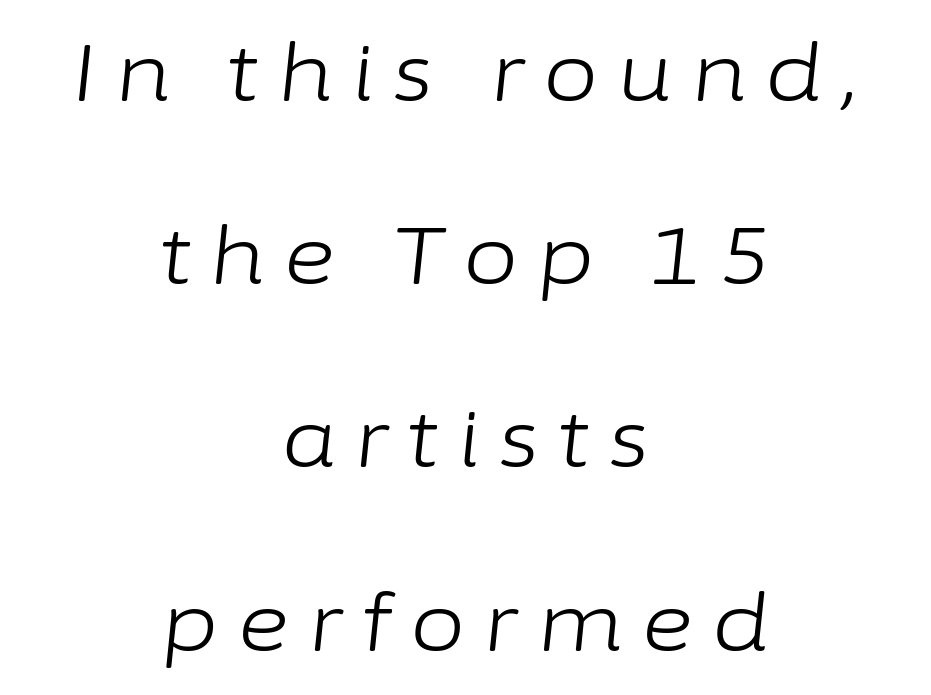
The image shows 80 px light type, italic (leaning right); set centered, loose line spacing (2.29x), unusually wide letter spacing (+0.23 em), not underlined; low stroke contrast and a medium x-height.
